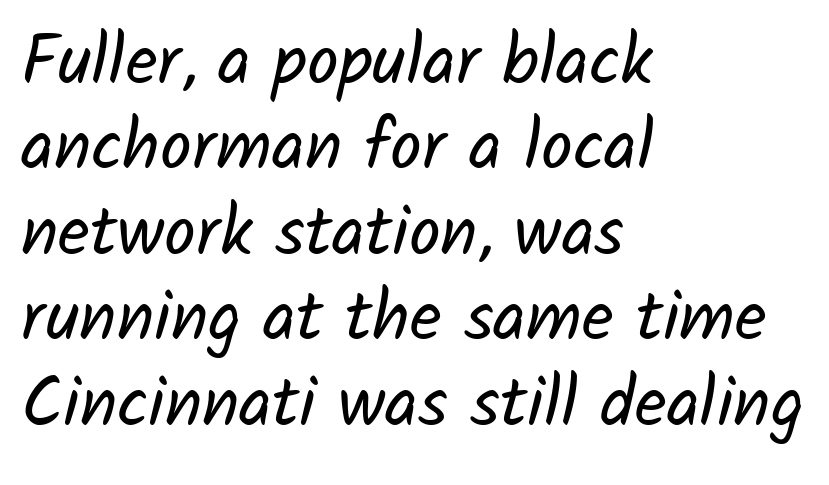
Clear beneath every line of the passage. You could not count columns in this text — the font is proportionally spaced. Short and long lines alike share a common starting point at left. Heft: none added — not bold. Does extra space separate the letters? No, they use regular spacing. In terms of letterform style, serifs are entirely absent.
